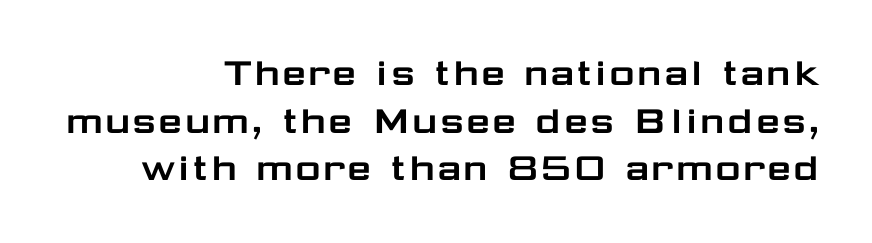
{"serif": "no", "italic": "no", "width": "wide", "stroke_contrast": "low", "x_height": "medium", "monospaced": "no", "underline": "no", "align": "right", "line_spacing": "tight", "line_spacing_ratio": 1.08, "letter_spacing": "normal", "letter_spacing_em": 0.0, "glyph_px": 44}
